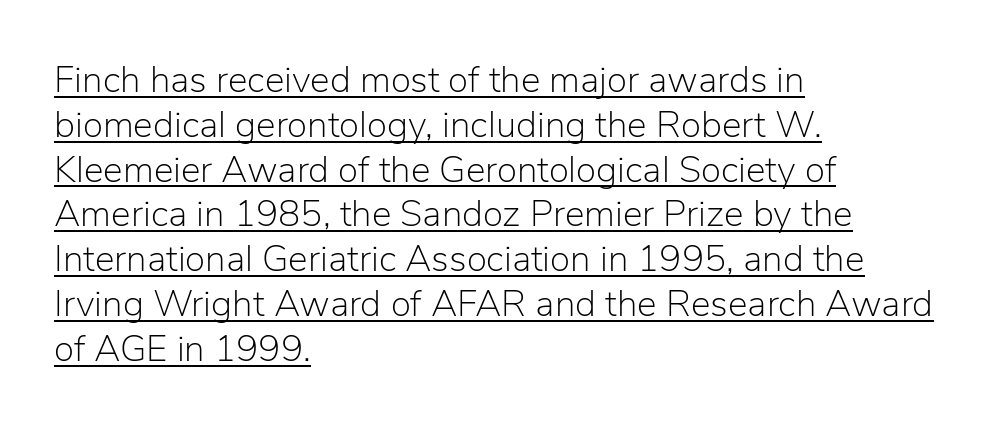
The image shows 37 px light sans-serif type, upright; set left-aligned, line spacing 1.21x, normal letter spacing, underlined; low stroke contrast and a medium x-height.
